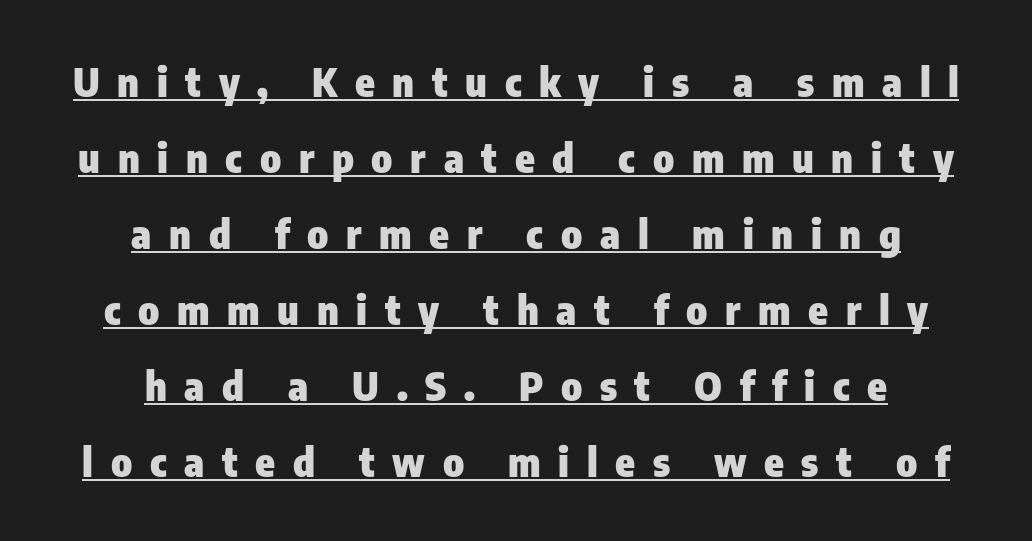
{"serif": "no", "italic": "no", "bold": "yes", "weight": "heavy", "width": "condensed", "stroke_contrast": "low", "x_height": "medium", "monospaced": "no", "underline": "yes", "align": "center", "line_spacing": "loose", "line_spacing_ratio": 1.9, "letter_spacing": "wide", "letter_spacing_em": 0.44, "glyph_px": 40}
